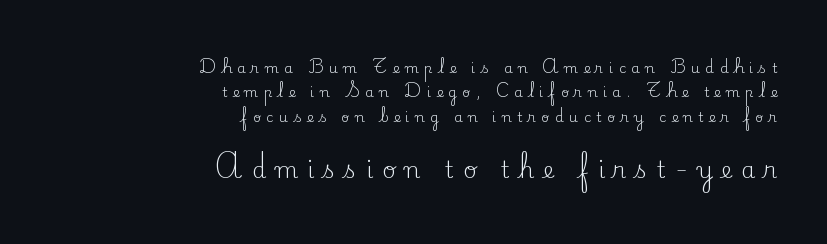
The image shows 23 px text type, upright; set right-aligned, line spacing 1.74x, unusually wide letter spacing (+0.39 em), not underlined; the second (bottom) block is 1.64x larger.
